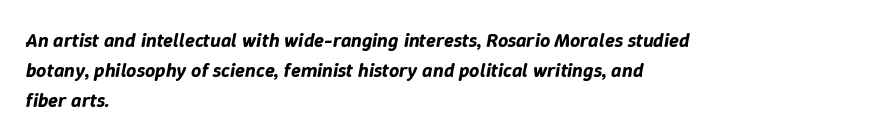
Q: Is the text italic (slanted)? A: Yes, it leans right by about 9 degrees.
Q: Is the text underlined? A: No.
Q: How is the paragraph aligned? A: Left-aligned.
Q: Is the spacing between letters normal or unusually wide? A: Normal.
Q: Is the spacing between lines tight, normal or loose? A: Normal.
